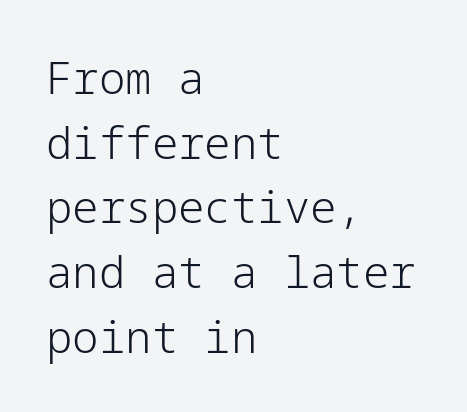
{"serif": "no", "italic": "no", "bold": "no", "weight": "light", "width": "normal", "stroke_contrast": "low", "x_height": "medium", "underline": "no", "align": "left", "line_spacing": "normal", "line_spacing_ratio": 1.47, "letter_spacing": "normal", "letter_spacing_em": 0.0, "glyph_px": 44}
